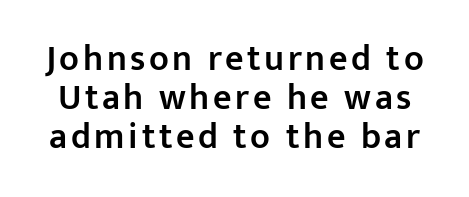
{"serif": "no", "italic": "no", "bold": "semi", "weight": "semibold", "width": "normal", "stroke_contrast": "low", "x_height": "medium", "monospaced": "no", "underline": "no", "line_spacing": "tight", "line_spacing_ratio": 1.08, "glyph_px": 36}
